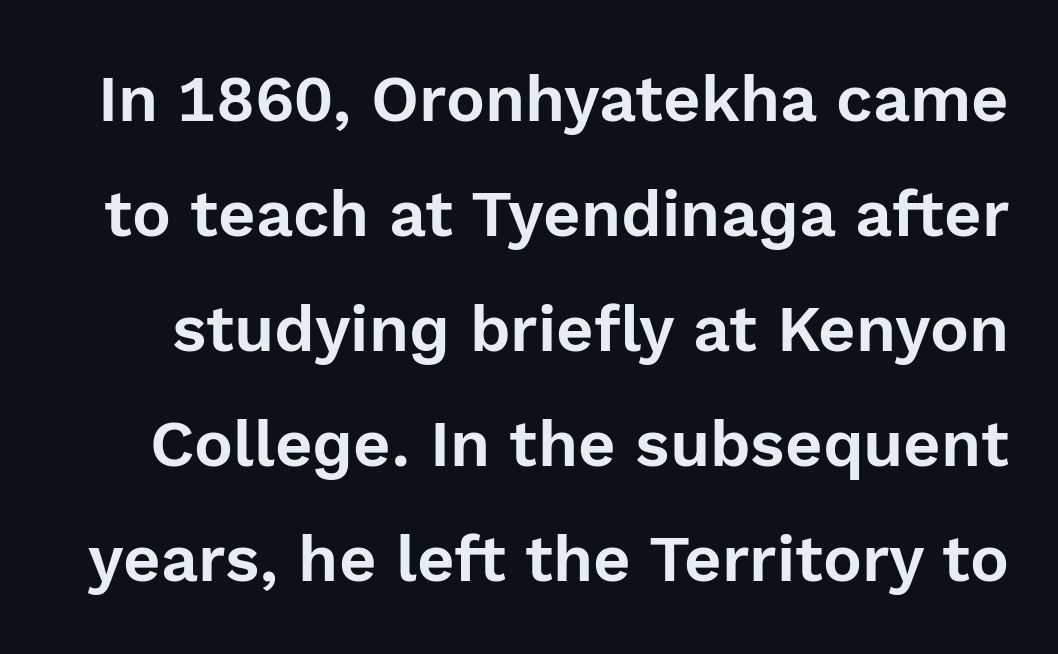
The image shows 65 px sans-serif type, upright; set line spacing 1.77x, normal letter spacing, not underlined; a medium x-height.
